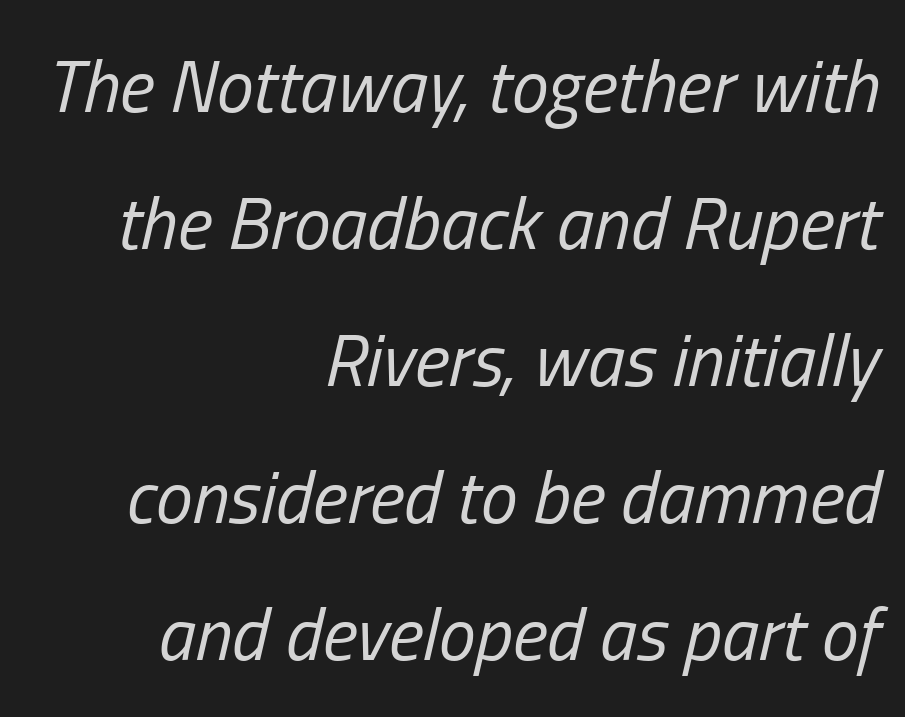
Quick note: italic. On a weight scale, this lands at 450 or below. Beneath every word, the page is bare. The rendering keeps characters at their native spacing. Which margin do the lines hug? The right one — the left edge is uneven.
